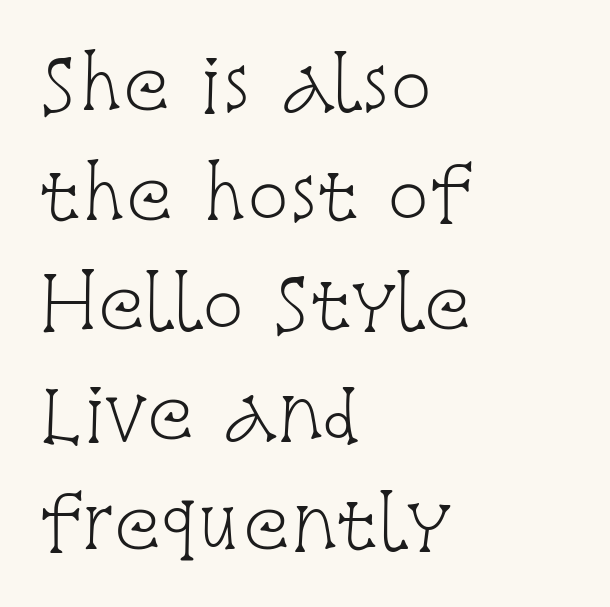
{"serif": "yes", "italic": "no", "bold": "no", "weight": "light", "width": "condensed", "stroke_contrast": "low", "x_height": "large", "monospaced": "no", "underline": "no", "align": "left", "line_spacing": "normal", "line_spacing_ratio": 1.59, "letter_spacing": "normal", "letter_spacing_em": 0.0, "glyph_px": 69}
